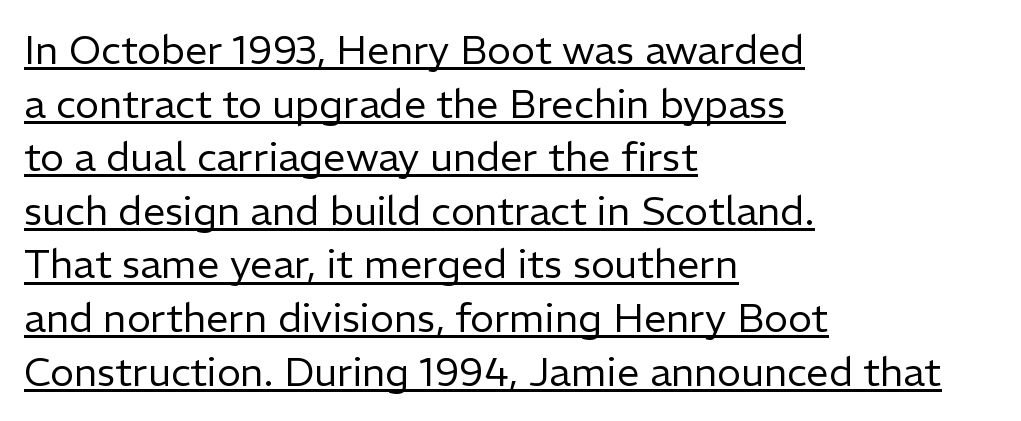
{"serif": "no", "italic": "no", "bold": "no", "weight": "regular", "width": "normal", "stroke_contrast": "low", "x_height": "medium", "monospaced": "no", "underline": "yes", "align": "left", "line_spacing": "normal", "line_spacing_ratio": 1.34, "letter_spacing": "normal", "letter_spacing_em": 0.0, "glyph_px": 40}
